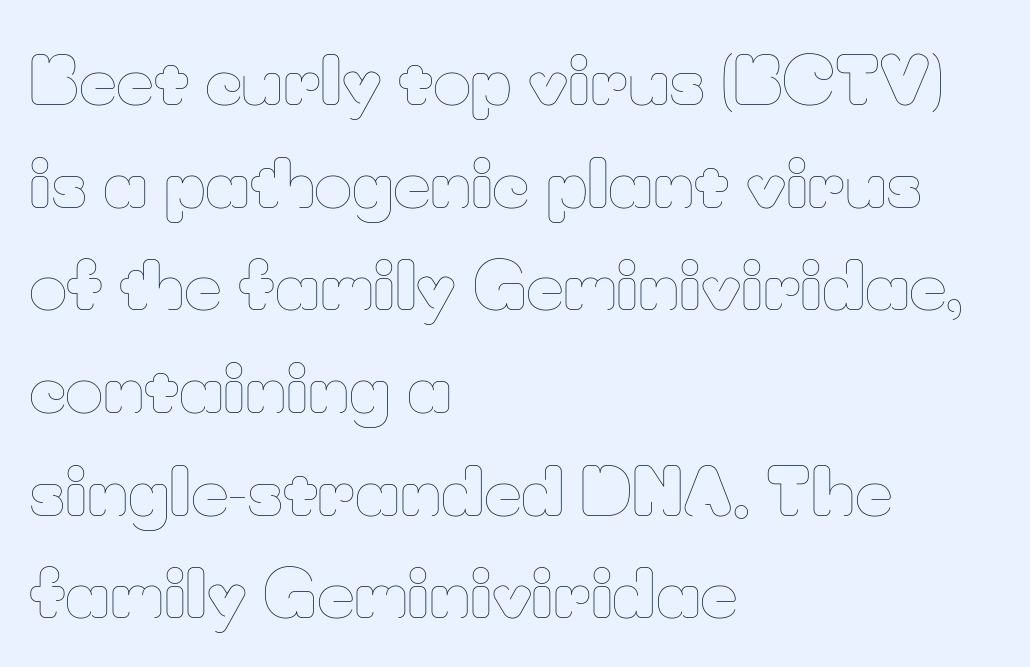
Q: Is the text bold? A: No.
Q: Is the text italic (slanted)? A: No, it is upright.
Q: Is the text underlined? A: No.
Q: How is the paragraph aligned? A: Left-aligned.
Q: Is the spacing between letters normal or unusually wide? A: Normal.
Q: Is the spacing between lines tight, normal or loose? A: Normal.
Q: Width (condensed, normal, or wide)? A: Normal.
Q: Stroke contrast? A: Low.
Q: x-height? A: Small.
Q: Monospaced? A: No.
